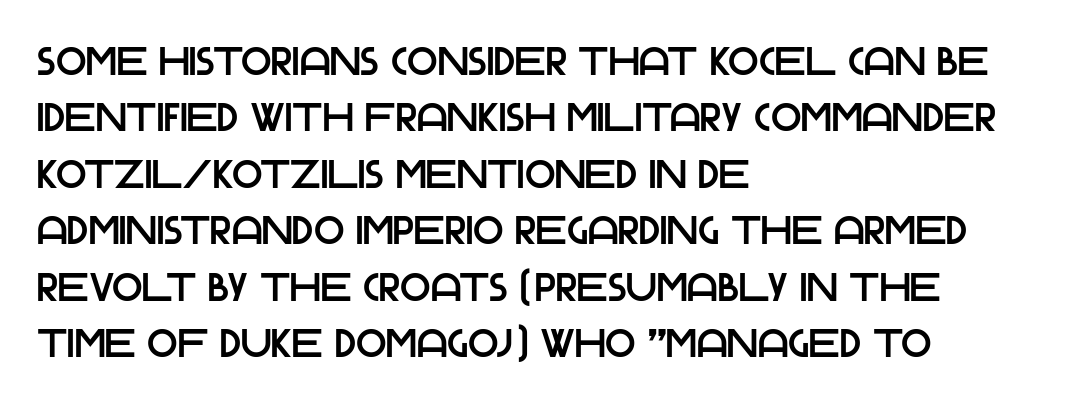
The image shows 40 px sans-serif type, upright; set left-aligned, normal line spacing (1.41x), normal letter spacing, not underlined; low stroke contrast and a large x-height.
